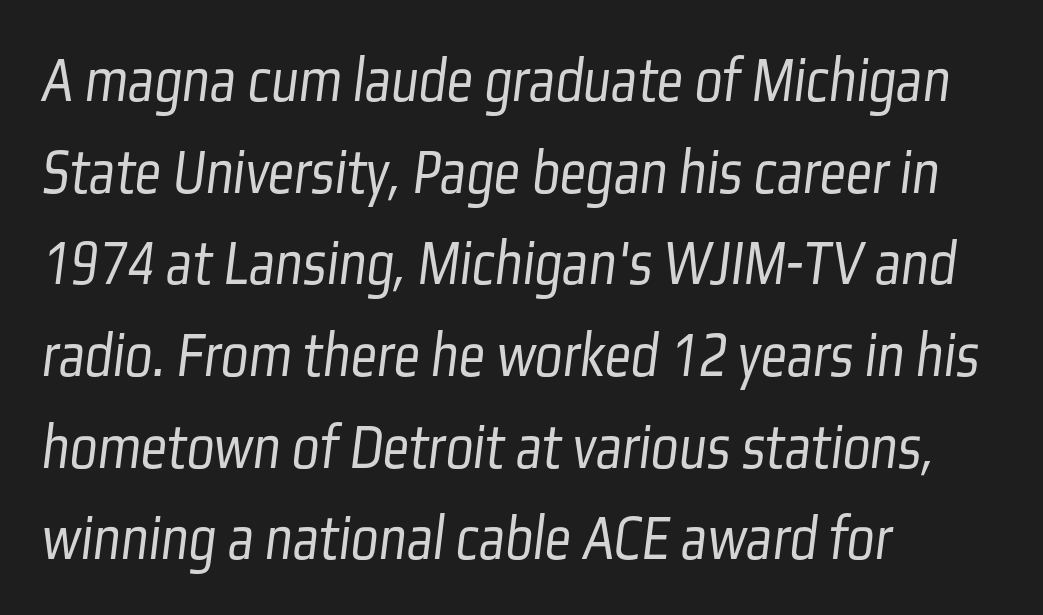
The image shows 65 px light, condensed sans-serif type; set left-aligned, normal line spacing (1.41x), normal letter spacing, not underlined; low stroke contrast and a medium x-height.
